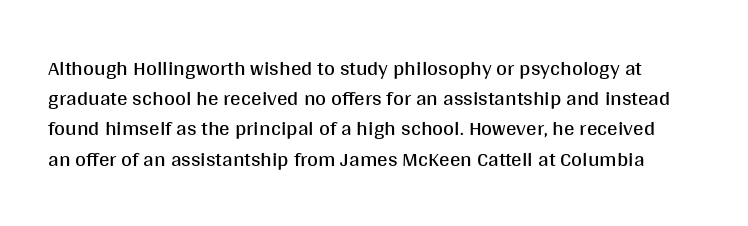
Q: Is the text bold? A: No.
Q: Is the text italic (slanted)? A: No, it is upright.
Q: Is the text underlined? A: No.
Q: Is the spacing between letters normal or unusually wide? A: Normal.
Q: Is the spacing between lines tight, normal or loose? A: Normal.
